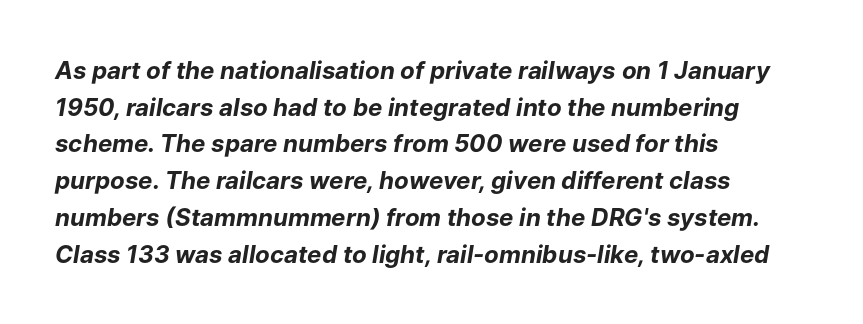
{"italic": "yes", "lean": "right", "slant_degrees": 9, "bold": "yes", "underline": "no", "align": "left", "line_spacing": "normal", "line_spacing_ratio": 1.53, "letter_spacing": "normal", "letter_spacing_em": 0.0, "glyph_px": 24}
